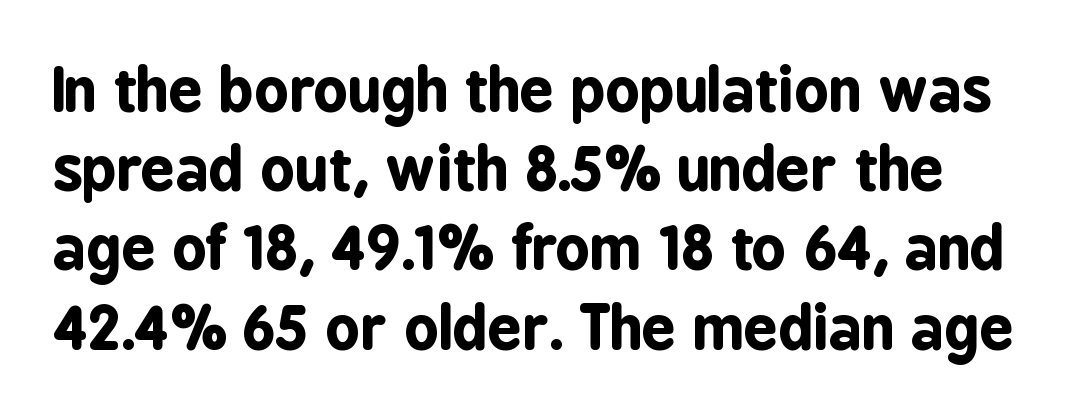
Each row of text sits above clean, open space. The rendering shows plain stroke endings on the letterforms — a sans-serif design. Leading: standard. The lettering stays uniformly vertical, giving the passage a roman look.
